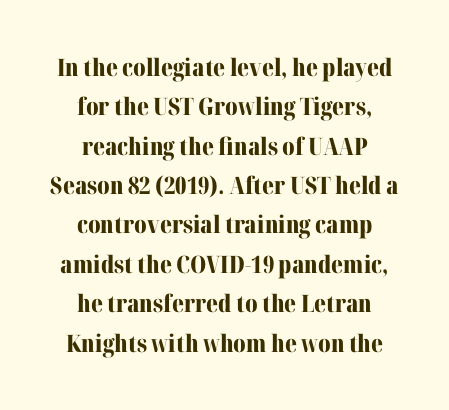
Q: Is the text bold? A: Yes.
Q: Is the text italic (slanted)? A: No, it is upright.
Q: Is the text underlined? A: No.
Q: How is the paragraph aligned? A: Centered.
Q: Is the spacing between letters normal or unusually wide? A: Normal.
Q: Is the spacing between lines tight, normal or loose? A: Normal.
